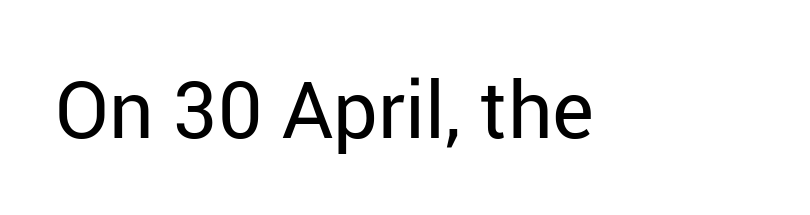
{"serif": "no", "italic": "no", "bold": "no", "weight": "regular", "width": "normal", "stroke_contrast": "low", "x_height": "medium", "monospaced": "no", "underline": "no", "letter_spacing": "normal", "letter_spacing_em": 0.0, "glyph_px": 79}
